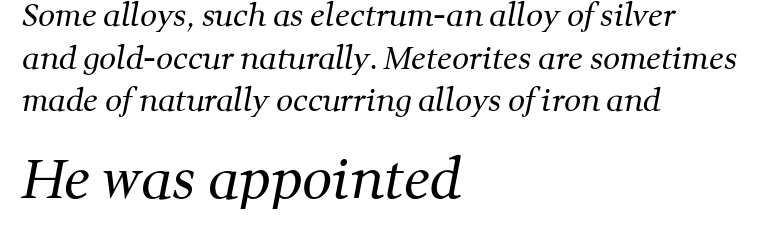
The image shows 53 px regular-weight serif type; set left-aligned, normal line spacing (1.42x), normal letter spacing, not underlined; the second (bottom) block is 1.77x larger; medium stroke contrast and a medium x-height.
